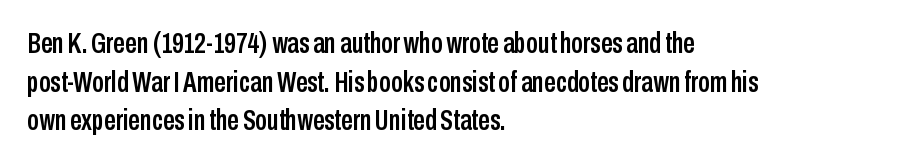
Does extra space separate the letters? No, they use regular spacing. Check where the strokes stop: nothing finishes them off — pure sans. Posture: upright roman. Baseline-to-baseline distance is the conventional proportion of letter height.
